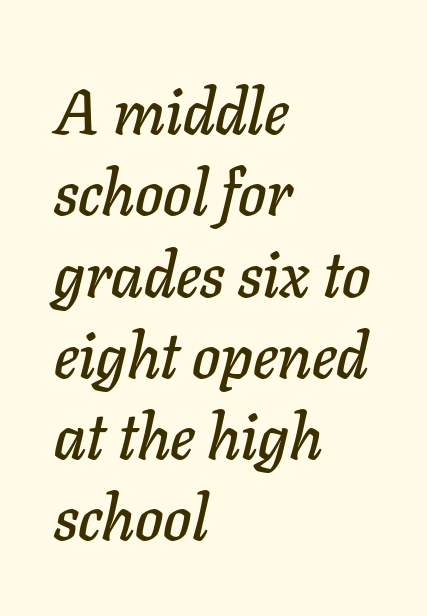
Looks like regular typesetting: each glyph gets only the width it needs. The font's italic variant was chosen for this text. Does extra space separate the letters? No, they use regular spacing. Line starts are locked; line ends wander. Is there much room between lines? A standard amount, neither cramped nor airy.
